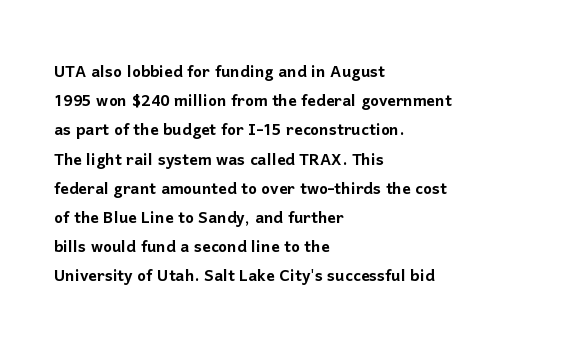
Each word holds together tightly as a unit, with standard inter-letter gaps. Left-aligned paragraph, ragged on the right. The vertical gap from one line to the next is medium. Nope, not italic — everything's standing straight. Check the space under the baseline: it is left empty.
